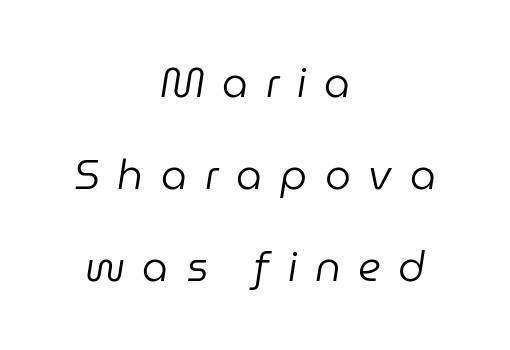
Q: Is the text bold? A: No.
Q: Is the text italic (slanted)? A: Yes, it leans right by about 9 degrees.
Q: Is the text underlined? A: No.
Q: How is the paragraph aligned? A: Centered.
Q: Is the spacing between letters normal or unusually wide? A: Unusually wide.
Q: Is the spacing between lines tight, normal or loose? A: Loose.
Q: Width (condensed, normal, or wide)? A: Normal.
Q: Stroke contrast? A: Low.
Q: x-height? A: Medium.
Q: Monospaced? A: No.
